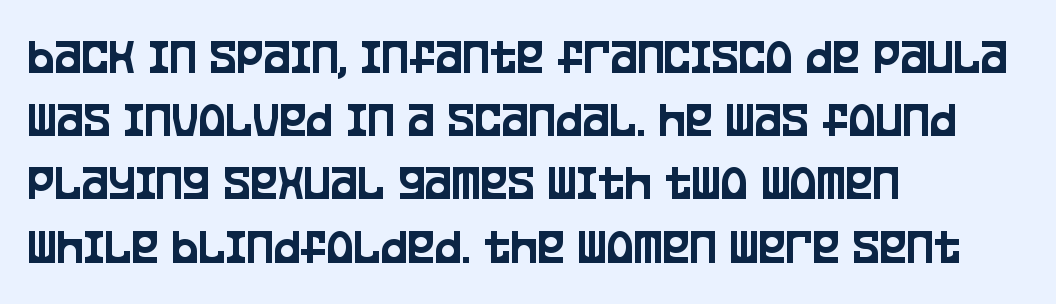
{"serif": "no", "italic": "no", "width": "condensed", "stroke_contrast": "low", "x_height": "large", "monospaced": "no", "underline": "no", "align": "left", "line_spacing_ratio": 1.24, "letter_spacing": "normal", "letter_spacing_em": 0.0, "glyph_px": 51}
